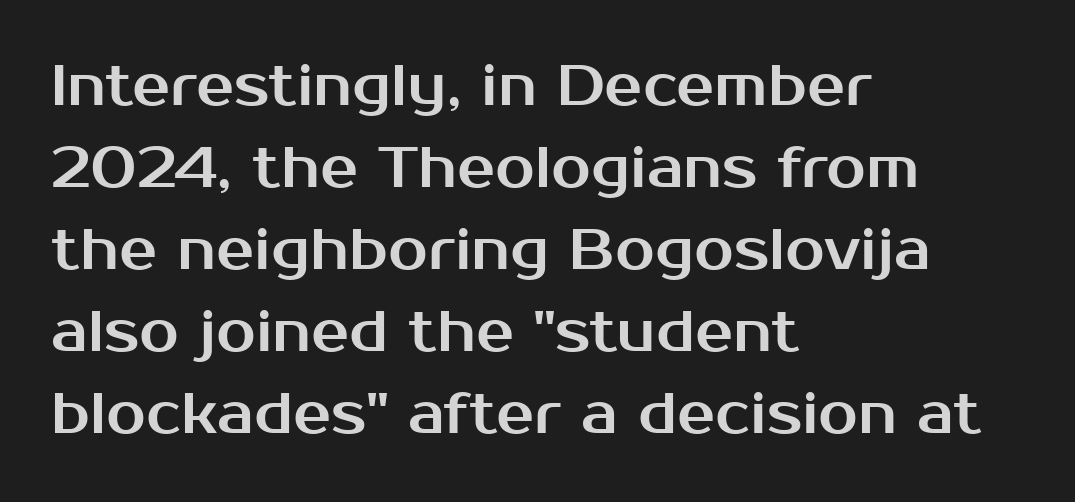
{"serif": "no", "italic": "no", "width": "normal", "stroke_contrast": "medium", "x_height": "medium", "monospaced": "no", "underline": "no", "align": "left", "line_spacing": "normal", "line_spacing_ratio": 1.44, "letter_spacing": "normal", "letter_spacing_em": 0.0, "glyph_px": 57}
